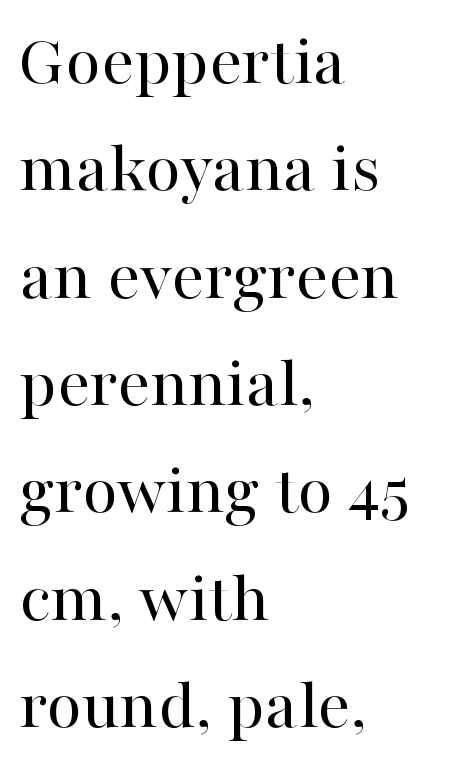
{"serif": "yes", "italic": "no", "bold": "no", "weight": "regular", "width": "normal", "stroke_contrast": "high", "x_height": "medium", "monospaced": "no", "underline": "no", "align": "left", "line_spacing": "normal", "line_spacing_ratio": 1.47, "letter_spacing": "normal", "letter_spacing_em": 0.0, "glyph_px": 73}
